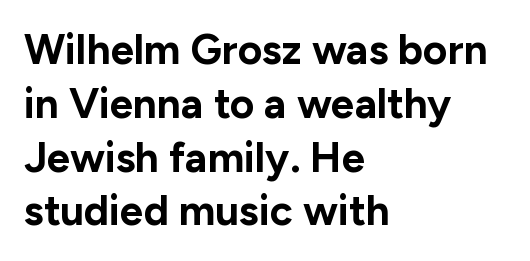
The image shows 42 px bold sans-serif type, upright; set left-aligned, normal line spacing (1.28x), normal letter spacing, not underlined; low stroke contrast and a medium x-height.
